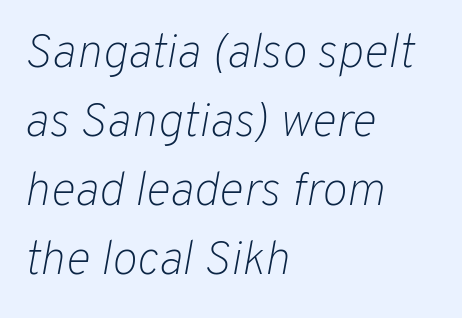
Casual observation: everything's shoved over to the left. Proportional: the letters do not fall into vertical columns. Honestly, the letter spacing is just normal — you wouldn't notice it. The letters look calm and open, with moderate or lighter stems.
